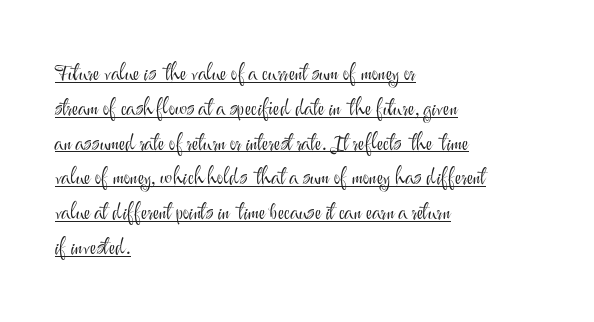
{"bold": "no", "underline": "yes", "align": "left", "line_spacing": "normal", "line_spacing_ratio": 1.58, "letter_spacing": "normal", "letter_spacing_em": 0.0, "glyph_px": 22}
